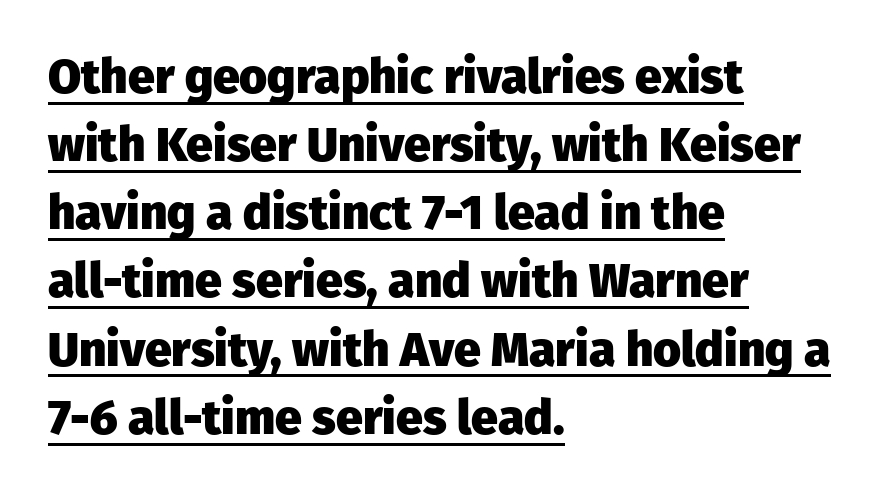
Q: Is the text bold? A: Yes.
Q: Is the text italic (slanted)? A: No, it is upright.
Q: Is the typeface a serif or a sans-serif typeface? A: Sans-serif.
Q: Is the text underlined? A: Yes.
Q: How is the paragraph aligned? A: Left-aligned.
Q: Is the spacing between letters normal or unusually wide? A: Normal.
Q: Is the spacing between lines tight, normal or loose? A: Normal.
Q: Width (condensed, normal, or wide)? A: Normal.
Q: Stroke contrast? A: Low.
Q: x-height? A: Medium.
Q: Monospaced? A: No.
